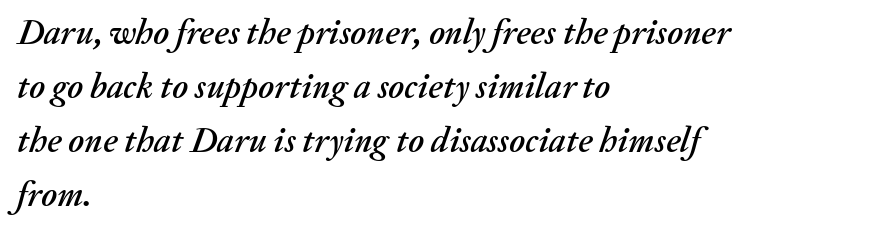
The image shows 35 px text type, italic (leaning right); set left-aligned, normal line spacing (1.54x), normal letter spacing, not underlined; medium stroke contrast and a medium x-height.
